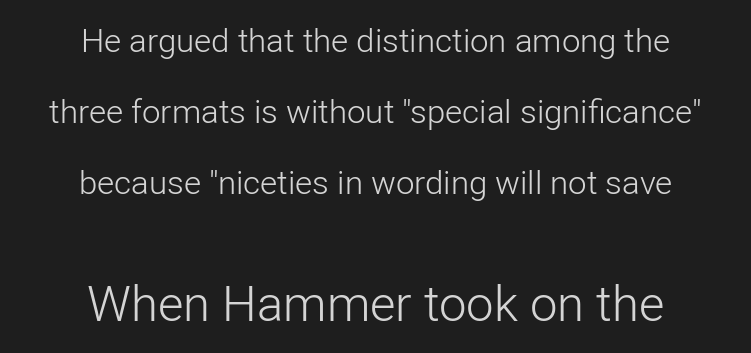
Q: Is the text bold? A: No.
Q: Is the text italic (slanted)? A: No, it is upright.
Q: Is the typeface a serif or a sans-serif typeface? A: Sans-serif.
Q: Is the text underlined? A: No.
Q: How is the paragraph aligned? A: Centered.
Q: Is the spacing between letters normal or unusually wide? A: Normal.
Q: Is the spacing between lines tight, normal or loose? A: Loose.
Q: Which block of text is set in a larger size, the first (top) or the second (bottom)? A: The second (bottom) one.
Q: Width (condensed, normal, or wide)? A: Normal.
Q: Stroke contrast? A: Low.
Q: x-height? A: Medium.
Q: Monospaced? A: No.
